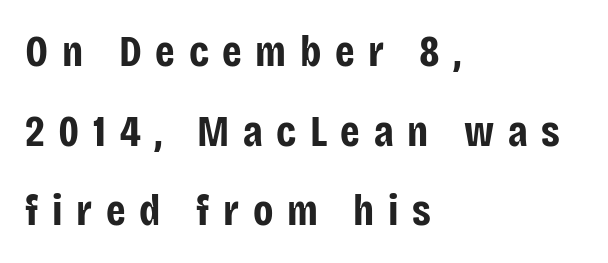
The image shows 44 px bold, condensed sans-serif type, upright; set left-aligned, line spacing 1.81x, unusually wide letter spacing (+0.31 em), not underlined; low stroke contrast and a large x-height.
